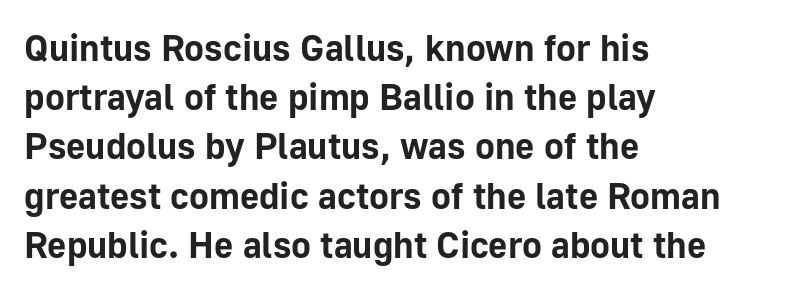
Q: Is the text bold? A: Yes.
Q: Is the text italic (slanted)? A: No, it is upright.
Q: Is the typeface a serif or a sans-serif typeface? A: Sans-serif.
Q: Is the text underlined? A: No.
Q: How is the paragraph aligned? A: Left-aligned.
Q: Is the spacing between letters normal or unusually wide? A: Normal.
Q: Is the spacing between lines tight, normal or loose? A: Normal.
Q: Width (condensed, normal, or wide)? A: Normal.
Q: Stroke contrast? A: Low.
Q: x-height? A: Medium.
Q: Monospaced? A: No.
